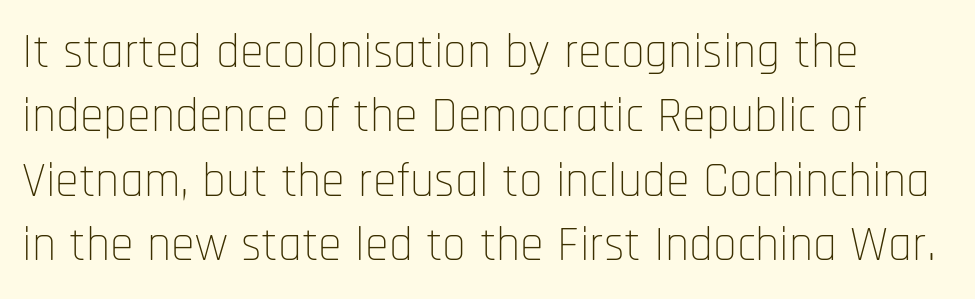
{"serif": "no", "italic": "no", "bold": "no", "weight": "thin", "width": "condensed", "stroke_contrast": "low", "x_height": "large", "monospaced": "no", "underline": "no", "align": "left", "line_spacing": "normal", "line_spacing_ratio": 1.34, "letter_spacing": "normal", "letter_spacing_em": 0.0, "glyph_px": 48}
